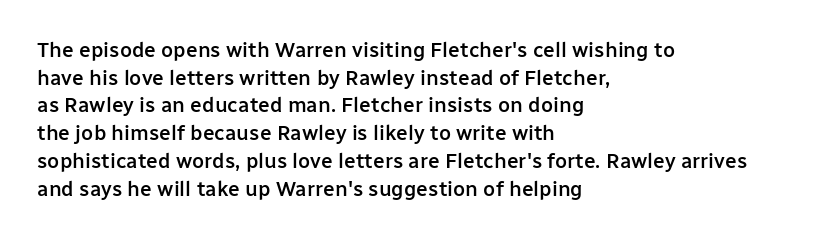
These words are printed semibold, heavier than regular yet not bold. Does the lettering tilt? It doesn't — this is upright. The area under the type is left untouched. Alignment: flush left.
